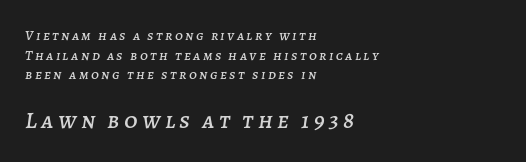
{"italic": "yes", "lean": "right", "slant_degrees": 7, "underline": "no", "align": "left", "line_spacing": "normal", "line_spacing_ratio": 1.4, "larger_block": "second", "size_ratio": 1.71, "glyph_px": 24}
